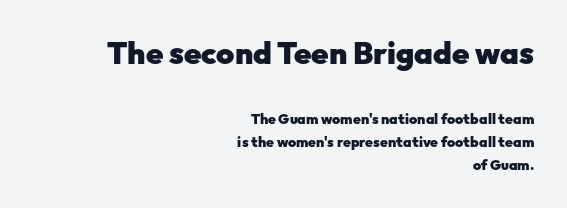
The image shows 31 px heavy sans-serif type, upright; set right-aligned, normal line spacing (1.67x), normal letter spacing, not underlined; the first (top) block is 2.21x larger; low stroke contrast and a medium x-height.
